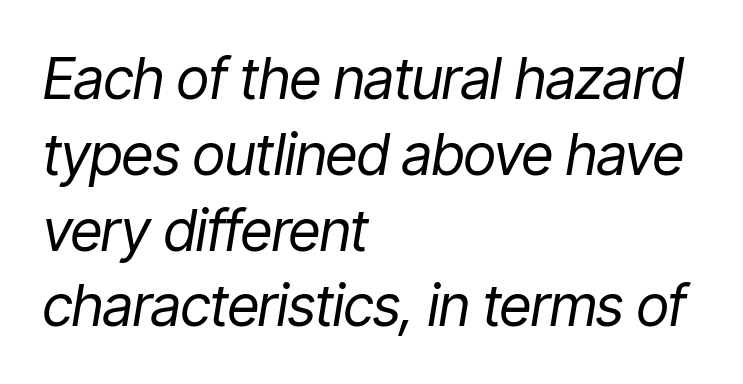
Character widths vary here, with narrow letters taking less room than wide ones. Quick note: underline off. One glance says typical: line gaps are just what's usual. This rendering uses left alignment, leaving the right contour irregular.
